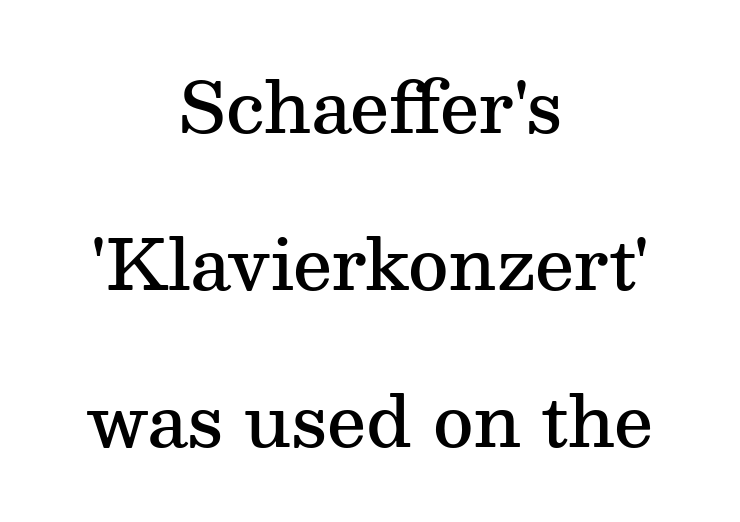
The image shows 70 px semibold serif type, upright; set centered, loose line spacing (2.24x), normal letter spacing, not underlined; medium stroke contrast and a medium x-height.
